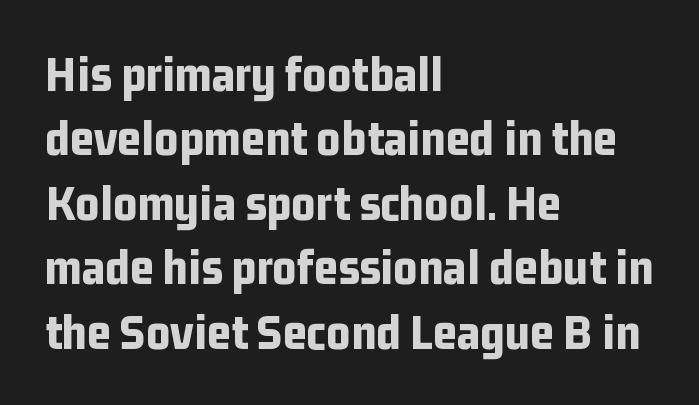
The image shows 52 px bold, condensed sans-serif type, upright; set left-aligned, line spacing 1.24x, normal letter spacing, not underlined; low stroke contrast and a medium x-height.
